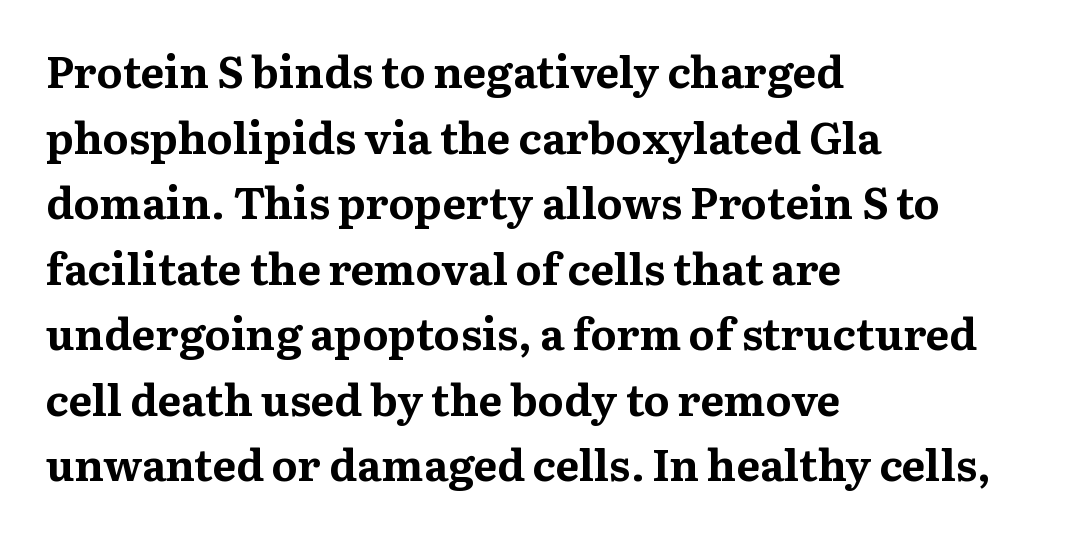
Q: Is the text bold? A: Yes.
Q: Is the text italic (slanted)? A: No, it is upright.
Q: Is the typeface a serif or a sans-serif typeface? A: Serif.
Q: Is the text underlined? A: No.
Q: How is the paragraph aligned? A: Left-aligned.
Q: Is the spacing between letters normal or unusually wide? A: Normal.
Q: Is the spacing between lines tight, normal or loose? A: Normal.
Q: Width (condensed, normal, or wide)? A: Normal.
Q: Stroke contrast? A: Medium.
Q: x-height? A: Medium.
Q: Monospaced? A: No.
